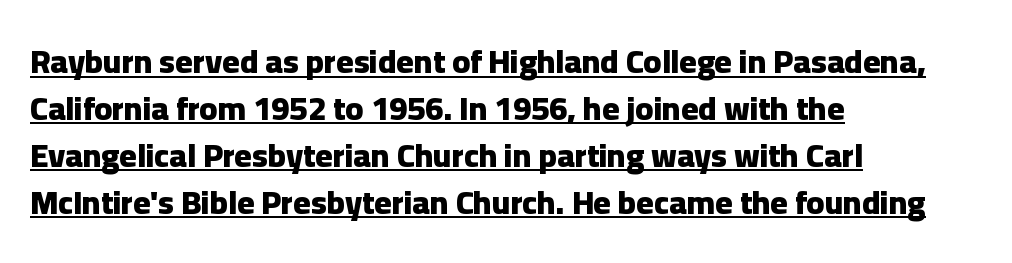
Q: Is the text bold? A: Yes.
Q: Is the text italic (slanted)? A: No, it is upright.
Q: Is the typeface a serif or a sans-serif typeface? A: Sans-serif.
Q: Is the text underlined? A: Yes.
Q: How is the paragraph aligned? A: Left-aligned.
Q: Is the spacing between letters normal or unusually wide? A: Normal.
Q: Is the spacing between lines tight, normal or loose? A: Normal.
Q: Width (condensed, normal, or wide)? A: Normal.
Q: Stroke contrast? A: Low.
Q: x-height? A: Medium.
Q: Monospaced? A: No.
